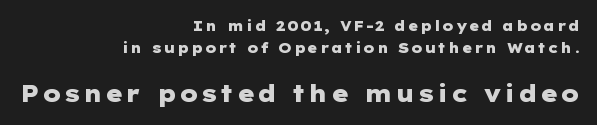
The image shows 23 px bold type, upright; set right-aligned, normal line spacing (1.55x), not underlined; the second (bottom) block is 1.64x larger.
